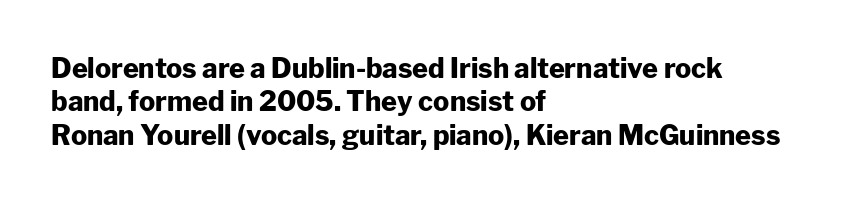
The image shows 27 px bold type, upright; set left-aligned, line spacing 1.24x, normal letter spacing, not underlined.
